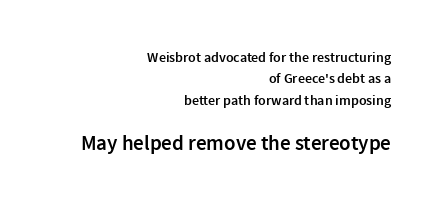
The image shows 21 px text type, upright; set right-aligned, normal line spacing (1.52x), normal letter spacing, not underlined; the second (bottom) block is 1.5x larger.
